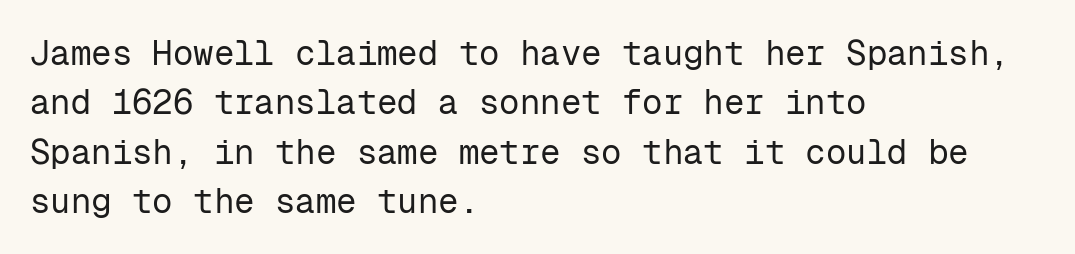
The image shows 34 px regular-weight sans-serif type, upright, monospaced; set left-aligned, normal line spacing (1.45x), normal letter spacing, not underlined; low stroke contrast and a medium x-height.
